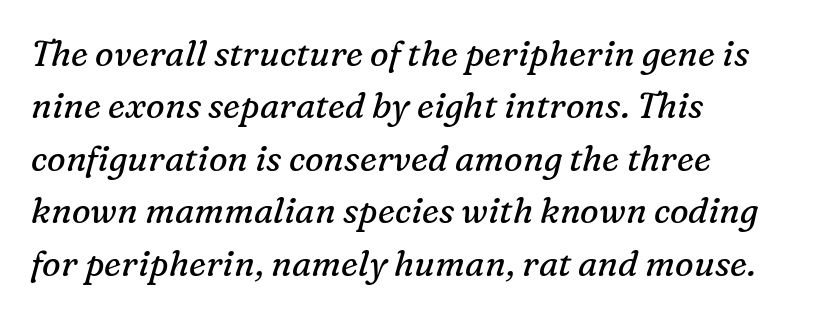
Q: Is the text bold? A: No.
Q: Is the text italic (slanted)? A: Yes, it leans right by about 16 degrees.
Q: Is the typeface a serif or a sans-serif typeface? A: Serif.
Q: Is the text underlined? A: No.
Q: How is the paragraph aligned? A: Left-aligned.
Q: Is the spacing between letters normal or unusually wide? A: Normal.
Q: Is the spacing between lines tight, normal or loose? A: Normal.
Q: Width (condensed, normal, or wide)? A: Normal.
Q: Stroke contrast? A: Medium.
Q: x-height? A: Medium.
Q: Monospaced? A: No.
